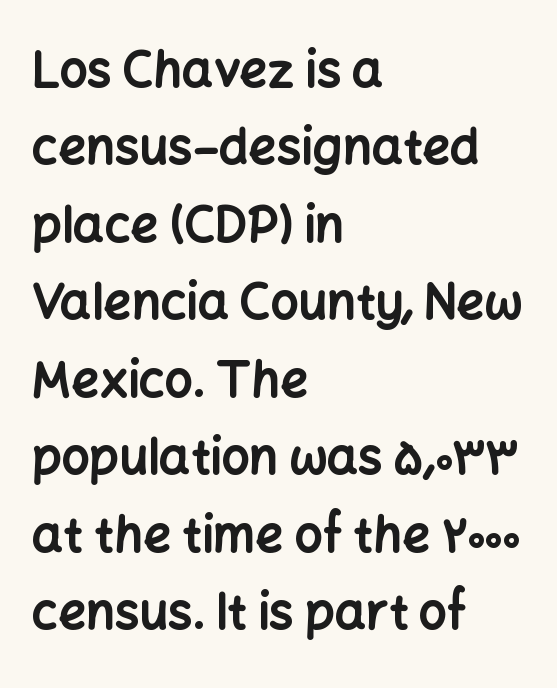
The image shows 49 px bold sans-serif type, upright; set left-aligned, normal line spacing (1.58x), normal letter spacing, not underlined; low stroke contrast and a medium x-height.
